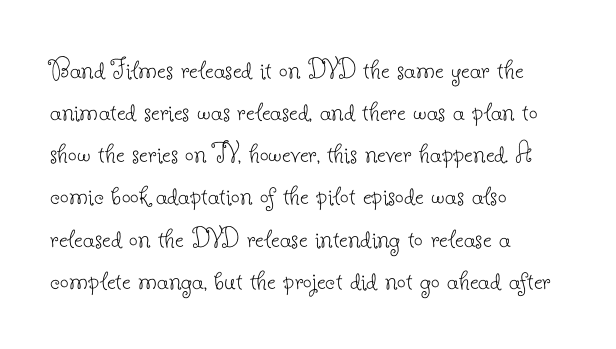
The image shows 31 px thin serif type, upright; set left-aligned, normal line spacing (1.36x), normal letter spacing, not underlined; low stroke contrast and a small x-height.
